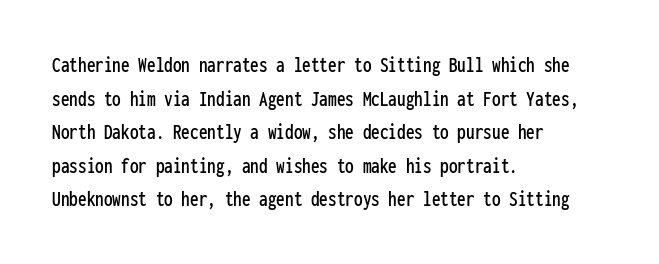
The image shows 23 px text type, upright; set left-aligned, normal line spacing (1.46x), normal letter spacing, not underlined.
